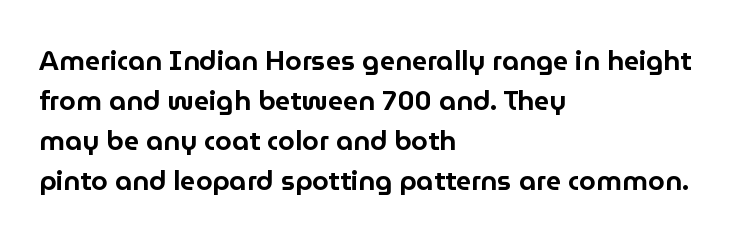
{"italic": "no", "underline": "no", "align": "left", "line_spacing": "normal", "line_spacing_ratio": 1.48, "letter_spacing": "normal", "letter_spacing_em": 0.0, "glyph_px": 27}
